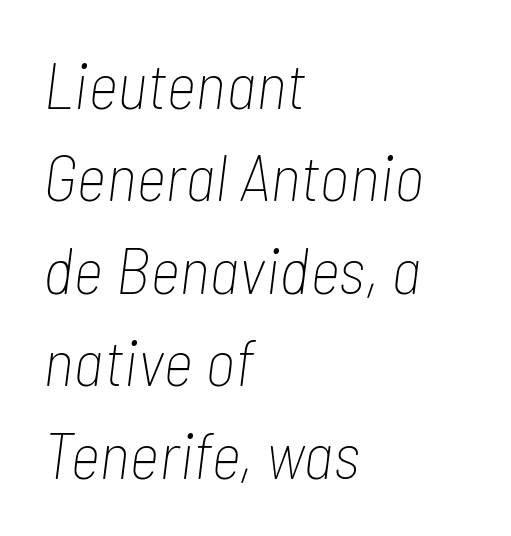
The image shows 66 px thin, condensed type, italic (leaning right); set left-aligned, normal line spacing (1.4x), normal letter spacing, not underlined; low stroke contrast and a medium x-height.
